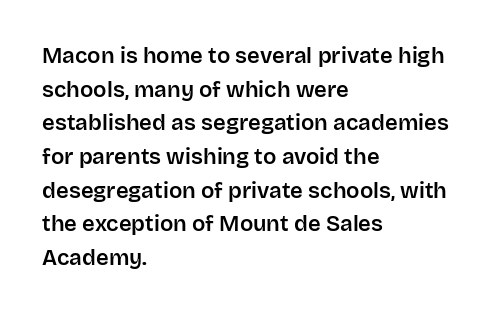
Q: Is the text italic (slanted)? A: No, it is upright.
Q: Is the text underlined? A: No.
Q: How is the paragraph aligned? A: Left-aligned.
Q: Is the spacing between letters normal or unusually wide? A: Normal.
Q: Is the spacing between lines tight, normal or loose? A: Normal.
